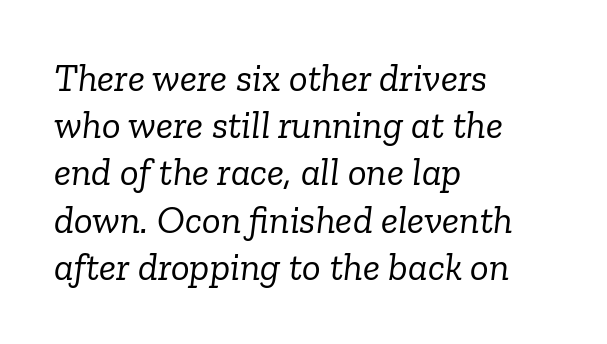
{"serif": "yes", "italic": "yes", "lean": "right", "slant_degrees": 6, "bold": "no", "weight": "light", "width": "normal", "stroke_contrast": "low", "x_height": "medium", "monospaced": "no", "underline": "no", "align": "left", "line_spacing_ratio": 1.21, "letter_spacing": "normal", "letter_spacing_em": 0.0, "glyph_px": 39}
